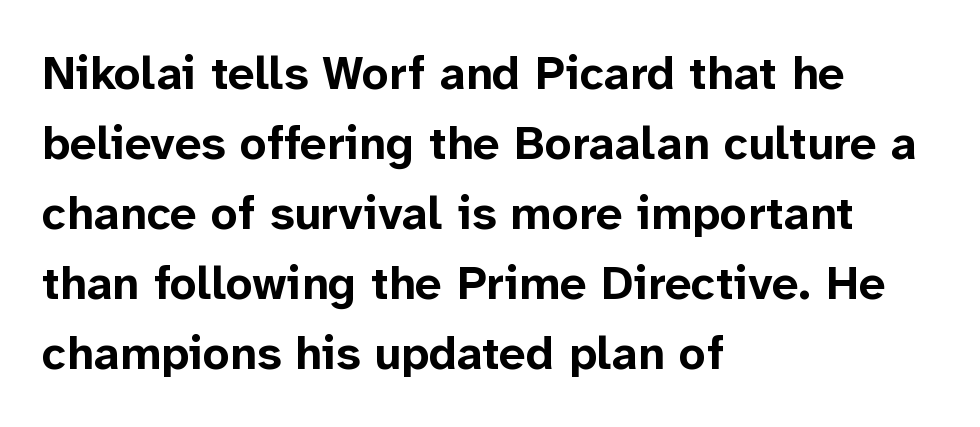
The image shows 47 px bold sans-serif type, upright; set left-aligned, normal line spacing (1.49x), normal letter spacing, not underlined; low stroke contrast and a medium x-height.
